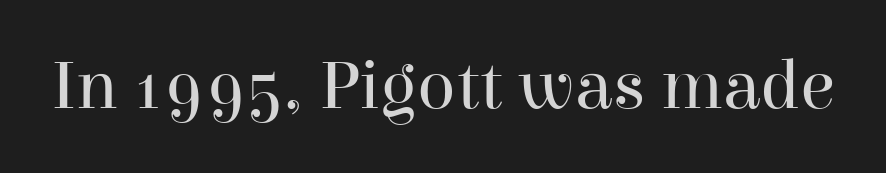
The image shows 71 px regular-weight serif type, upright; set normal letter spacing, not underlined; high stroke contrast and a medium x-height.
